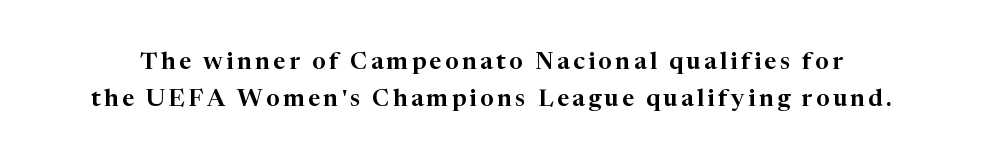
{"italic": "no", "underline": "no", "line_spacing": "normal", "line_spacing_ratio": 1.53, "glyph_px": 24}
